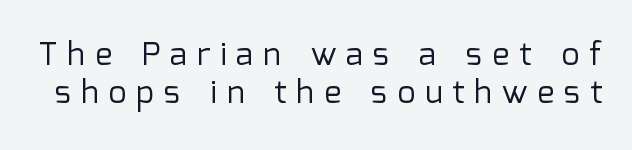
The characters display no serif detailing; their extremities are plain. The passage shown is typed in a proportional face where columns would drift. The lettering stays uniformly vertical, giving the passage a roman look. Words appear elongated and porous because spacing is wide. The letterforms sit at book weight or below. The space directly below the letters is spotless.
